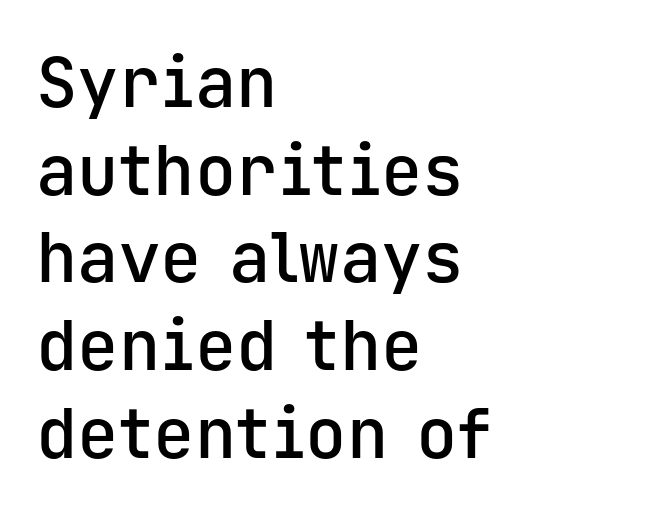
The image shows 69 px semibold sans-serif type, upright, monospaced; set left-aligned, normal line spacing (1.27x), normal letter spacing, not underlined; low stroke contrast and a medium x-height.
